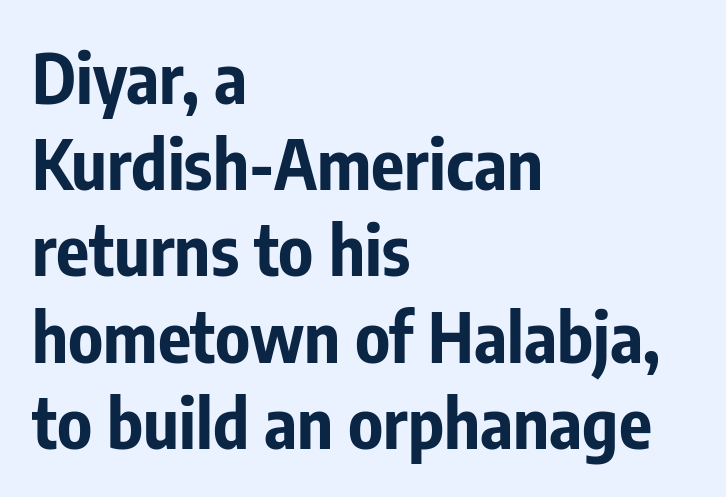
The image shows 69 px bold, condensed sans-serif type, upright; set left-aligned, normal line spacing (1.25x), normal letter spacing, not underlined; low stroke contrast and a medium x-height.
